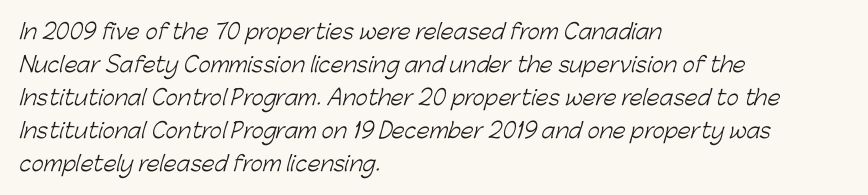
Spacing between characters is what you'd get straight out of the box. The letters look calm and open, with moderate or lighter stems. A bare baseline throughout the passage. The block of text has a typical density, with ordinary space between rows.
